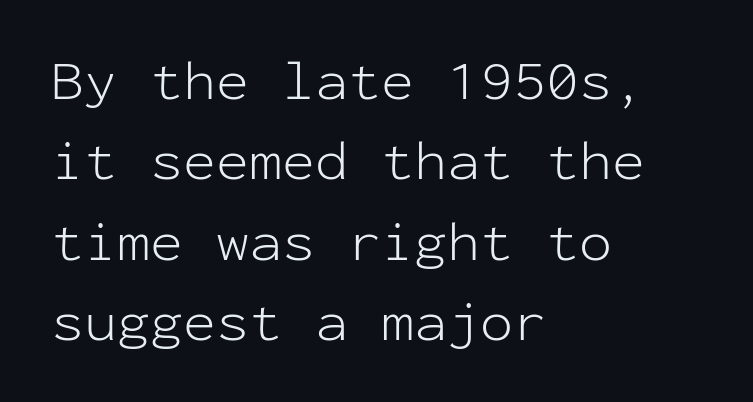
The weight tops out at a normal text grade. The letterforms sit shoulder to shoulder at normal distance. What kind of face is this? One without serifs — a sans. Unmarked baselines from the first word to the last. Style check: upright. The face used here is monospaced, like something from a code editor.
